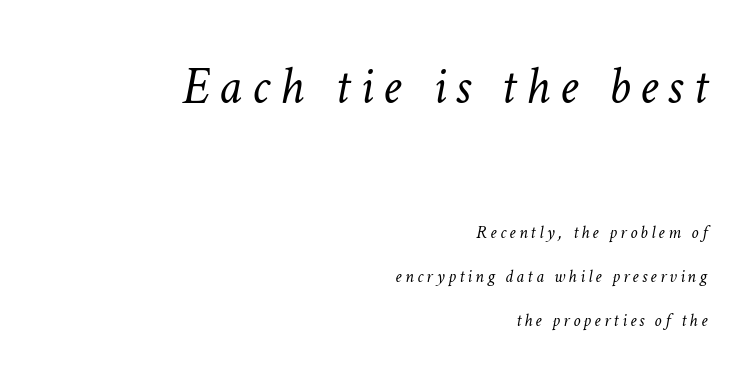
Q: Is the text bold? A: No.
Q: Is the text italic (slanted)? A: Yes, it leans right by about 11 degrees.
Q: Is the text underlined? A: No.
Q: How is the paragraph aligned? A: Right-aligned.
Q: Is the spacing between lines tight, normal or loose? A: Loose.
Q: Which block of text is set in a larger size, the first (top) or the second (bottom)? A: The first (top) one.
Q: Width (condensed, normal, or wide)? A: Normal.
Q: Stroke contrast? A: Low.
Q: x-height? A: Medium.
Q: Monospaced? A: No.
